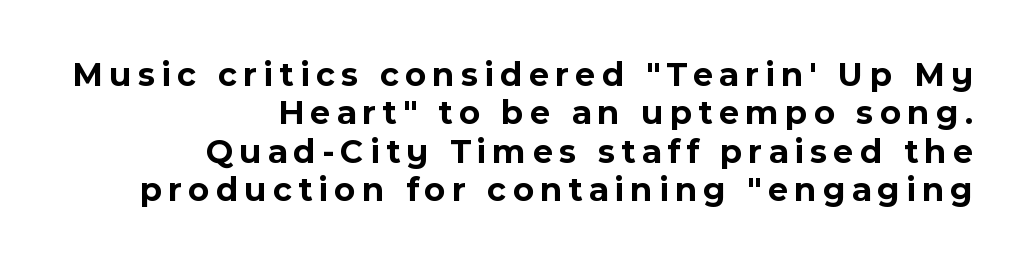
The image shows 35 px bold sans-serif type, upright; set right-aligned, tight line spacing (1.1x), not underlined; a medium x-height.
